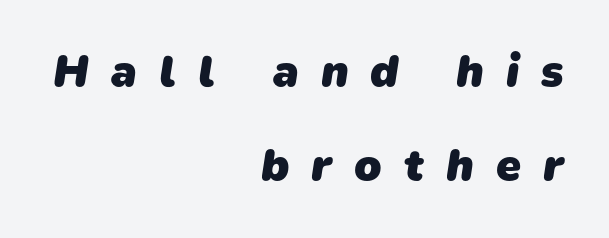
{"serif": "no", "bold": "yes", "weight": "heavy", "width": "normal", "stroke_contrast": "low", "x_height": "medium", "monospaced": "no", "underline": "no", "align": "right", "line_spacing": "loose", "line_spacing_ratio": 2.1, "letter_spacing": "wide", "letter_spacing_em": 0.49, "glyph_px": 45}
